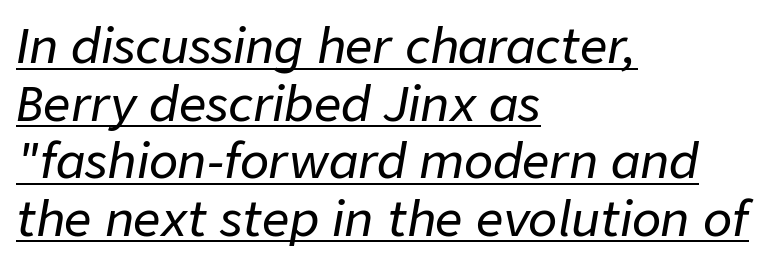
{"italic": "yes", "lean": "right", "slant_degrees": 9, "width": "normal", "stroke_contrast": "low", "x_height": "medium", "monospaced": "no", "underline": "yes", "align": "left", "line_spacing_ratio": 1.2, "letter_spacing": "normal", "letter_spacing_em": 0.0, "glyph_px": 48}
